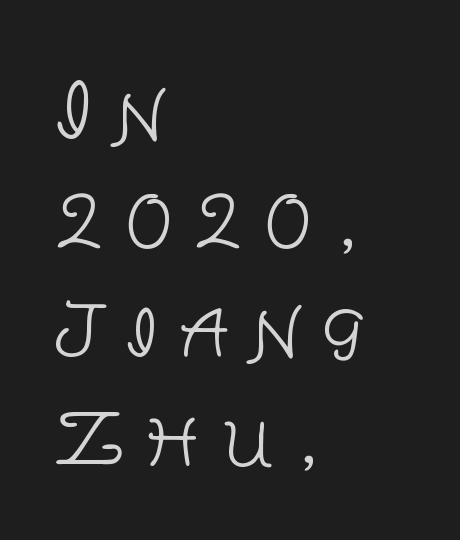
{"serif": "no", "bold": "no", "weight": "light", "width": "normal", "stroke_contrast": "low", "x_height": "large", "monospaced": "no", "underline": "no", "align": "left", "line_spacing": "normal", "line_spacing_ratio": 1.51, "letter_spacing": "wide", "letter_spacing_em": 0.27, "glyph_px": 72}
